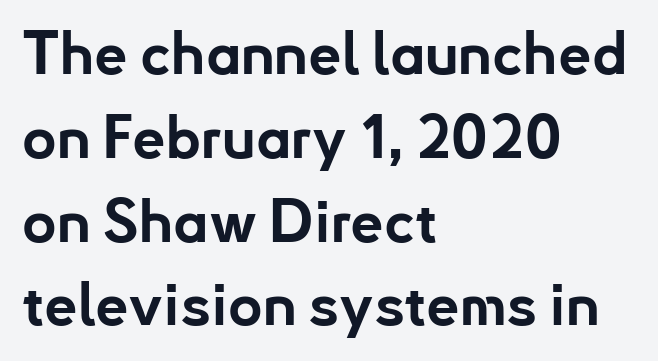
The image shows 59 px bold sans-serif type, upright; set left-aligned, normal line spacing (1.42x), normal letter spacing, not underlined; low stroke contrast and a small x-height.
